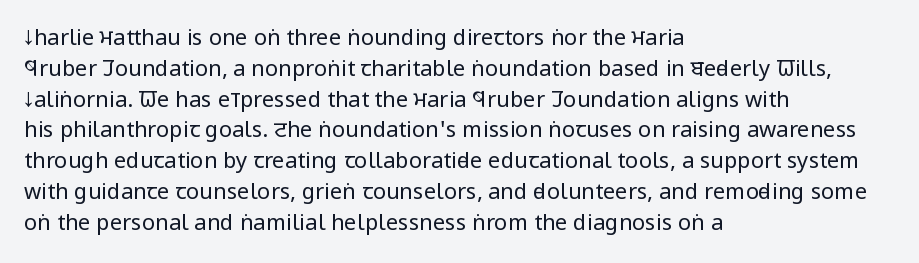
{"italic": "no", "bold": "no", "underline": "no", "align": "left", "line_spacing": "normal", "line_spacing_ratio": 1.4, "letter_spacing": "normal", "letter_spacing_em": 0.0, "glyph_px": 22}
